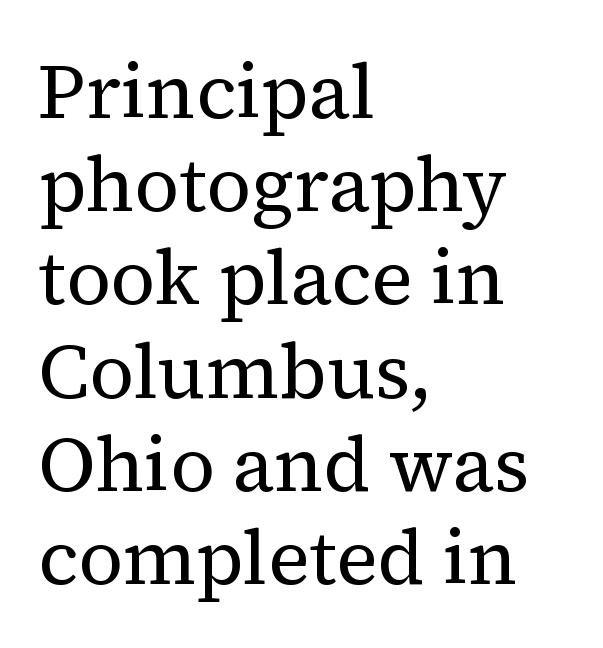
{"serif": "yes", "italic": "no", "bold": "no", "weight": "regular", "width": "normal", "stroke_contrast": "medium", "x_height": "medium", "monospaced": "no", "underline": "no", "align": "left", "line_spacing_ratio": 1.21, "letter_spacing": "normal", "letter_spacing_em": 0.0, "glyph_px": 77}
